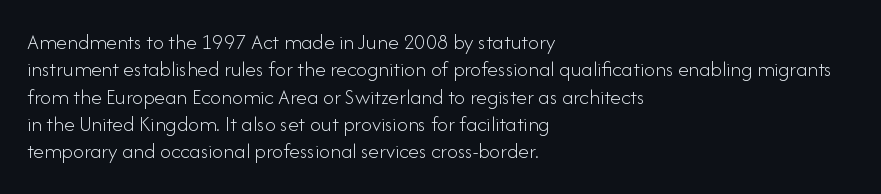
Rendered with straight, roman letterforms. Weight: not bold — regular or lighter. Words appear dense and cohesive because spacing is normal. Horizontal alignment here is leftward, the default for most running prose. A clean baseline with only descenders dipping below it.
